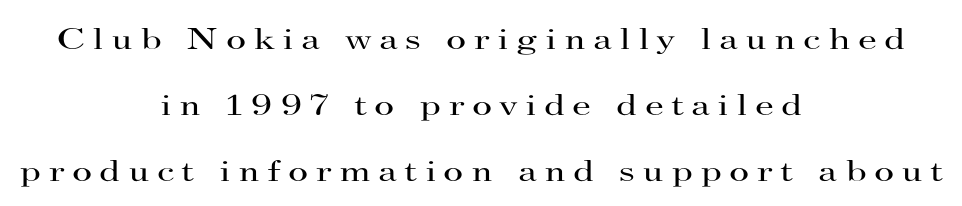
The image shows 31 px regular-weight, wide serif type, upright; set centered, loose line spacing (2.13x), unusually wide letter spacing (+0.23 em), not underlined; high stroke contrast and a small x-height.
